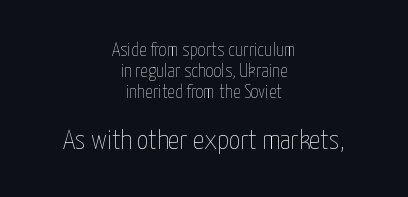
Q: Is the text bold? A: No.
Q: Is the text italic (slanted)? A: No, it is upright.
Q: Is the text underlined? A: No.
Q: How is the paragraph aligned? A: Centered.
Q: Is the spacing between letters normal or unusually wide? A: Normal.
Q: Is the spacing between lines tight, normal or loose? A: Tight.
Q: Which block of text is set in a larger size, the first (top) or the second (bottom)? A: The second (bottom) one.
Q: Width (condensed, normal, or wide)? A: Condensed.
Q: Stroke contrast? A: Low.
Q: x-height? A: Medium.
Q: Monospaced? A: No.
